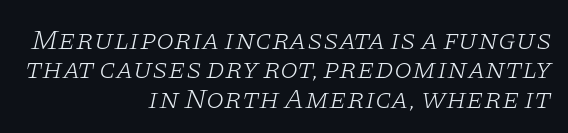
The image shows 29 px light, wide serif type, italic (leaning right); set right-aligned, tight line spacing (1.01x), normal letter spacing, not underlined; low stroke contrast and a large x-height.
